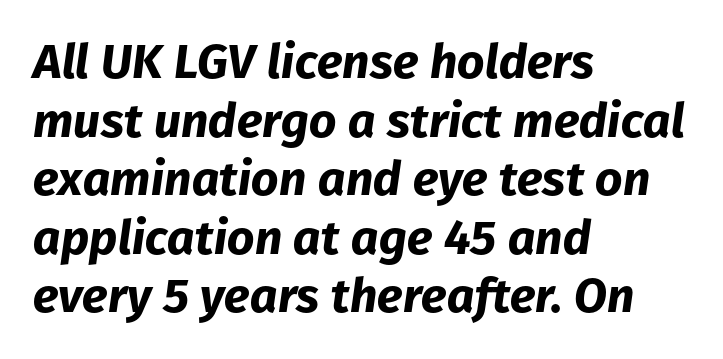
Q: Is the text bold? A: Yes.
Q: Is the text italic (slanted)? A: Yes, it leans right by about 8 degrees.
Q: Is the text underlined? A: No.
Q: How is the paragraph aligned? A: Left-aligned.
Q: Is the spacing between letters normal or unusually wide? A: Normal.
Q: Width (condensed, normal, or wide)? A: Normal.
Q: Stroke contrast? A: Low.
Q: x-height? A: Medium.
Q: Monospaced? A: No.
